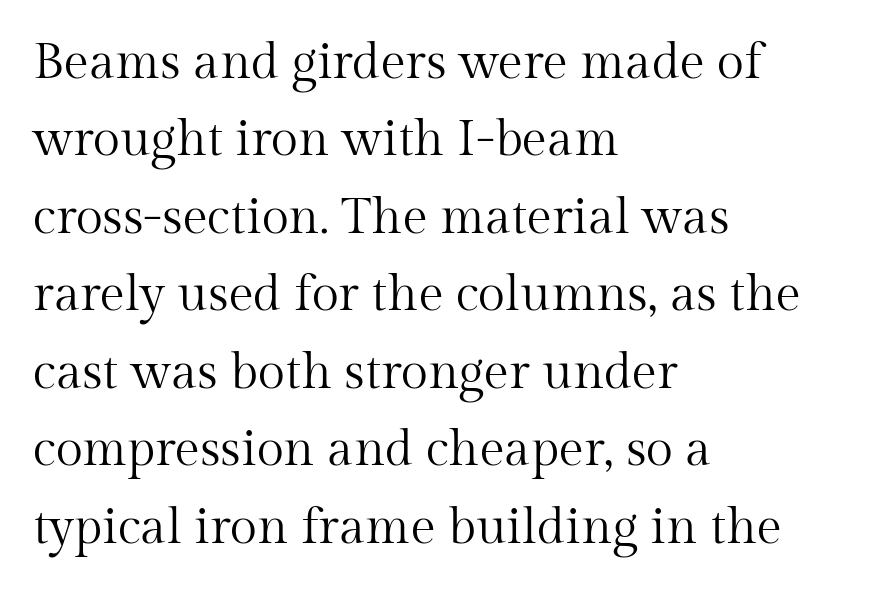
Reading down the column, the eye jumps a familiar distance to each next line. Is this a sans? No — the strokes have serifs. Only glyphs here, with clear space below each row. Nothing unusual about the tracking: characters are spaced as the font intends. Ordinary non-slanted type is in use. Is this a fixed-width face? No — the glyphs have proportional, varying widths.
